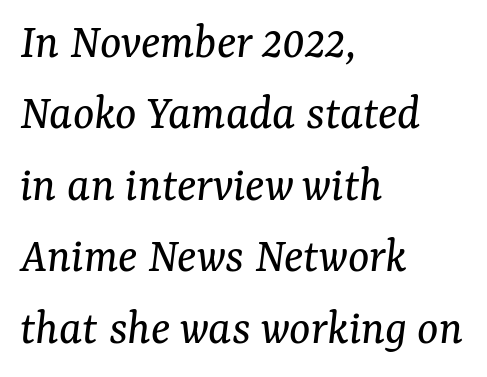
{"serif": "yes", "italic": "yes", "lean": "right", "slant_degrees": 7, "bold": "no", "weight": "regular", "width": "normal", "stroke_contrast": "medium", "x_height": "medium", "monospaced": "no", "underline": "no", "align": "left", "line_spacing": "normal", "line_spacing_ratio": 1.43, "letter_spacing": "normal", "letter_spacing_em": 0.0, "glyph_px": 50}
